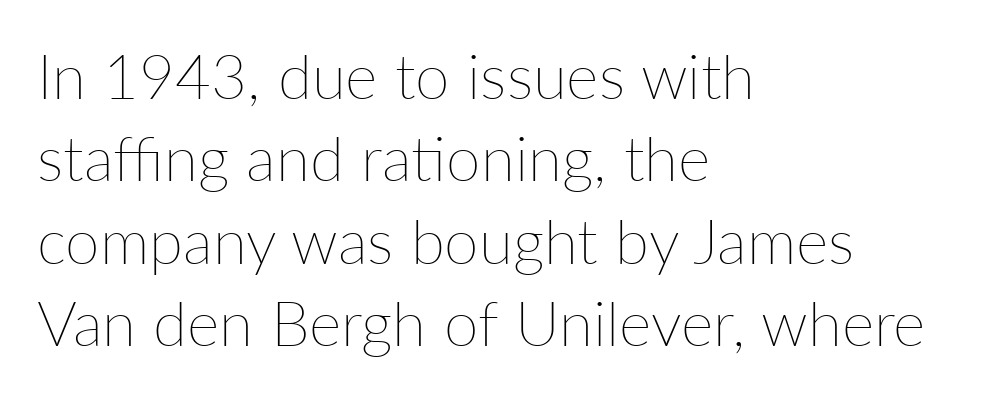
Q: Is the text bold? A: No.
Q: Is the text italic (slanted)? A: No, it is upright.
Q: Is the text underlined? A: No.
Q: How is the paragraph aligned? A: Left-aligned.
Q: Is the spacing between letters normal or unusually wide? A: Normal.
Q: Is the spacing between lines tight, normal or loose? A: Normal.
Q: Width (condensed, normal, or wide)? A: Normal.
Q: Stroke contrast? A: Low.
Q: x-height? A: Medium.
Q: Monospaced? A: No.
